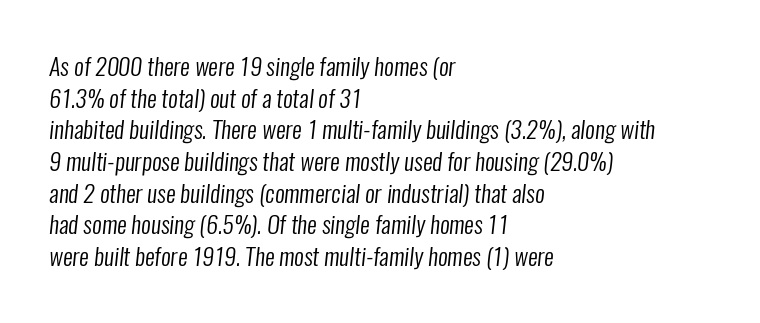
{"bold": "no", "underline": "no", "align": "left", "line_spacing": "normal", "line_spacing_ratio": 1.32, "letter_spacing": "normal", "letter_spacing_em": 0.0, "glyph_px": 24}
